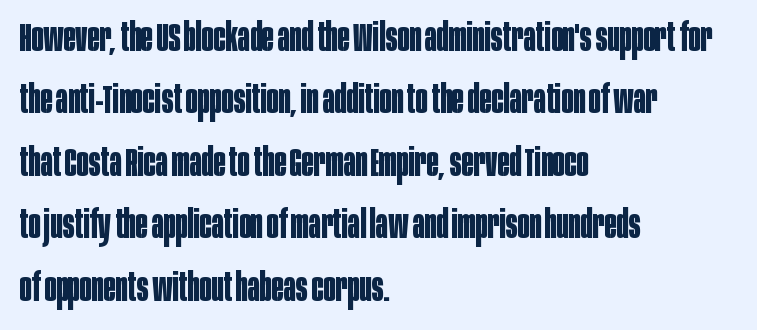
{"serif": "no", "italic": "no", "bold": "yes", "weight": "bold", "width": "condensed", "stroke_contrast": "low", "x_height": "large", "monospaced": "no", "underline": "no", "align": "left", "line_spacing": "normal", "line_spacing_ratio": 1.56, "letter_spacing": "normal", "letter_spacing_em": 0.0, "glyph_px": 40}
